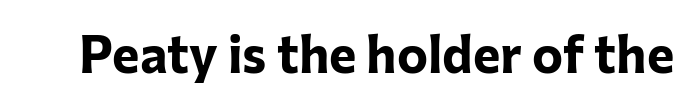
Q: Is the text bold? A: Yes.
Q: Is the text italic (slanted)? A: No, it is upright.
Q: Is the typeface a serif or a sans-serif typeface? A: Sans-serif.
Q: Is the text underlined? A: No.
Q: Is the spacing between letters normal or unusually wide? A: Normal.
Q: Width (condensed, normal, or wide)? A: Normal.
Q: Stroke contrast? A: Low.
Q: x-height? A: Medium.
Q: Monospaced? A: No.
